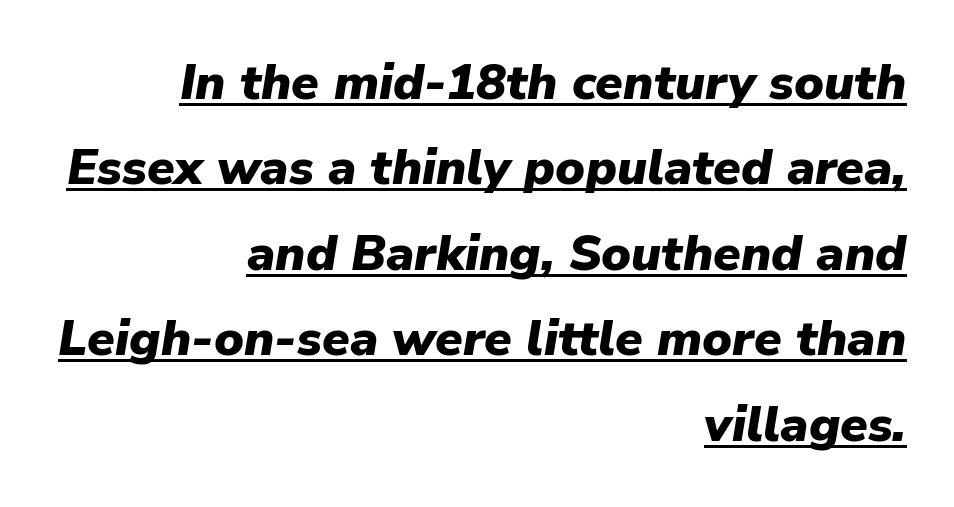
Is the type bold? Yes — the strokes are clearly thick and heavy. Standard letterfit; no display-style spreading of the glyphs. The ragged edge is on the left, which tells us the setting is flush right. Somebody hit Ctrl+U on this one — the words are underlined.
